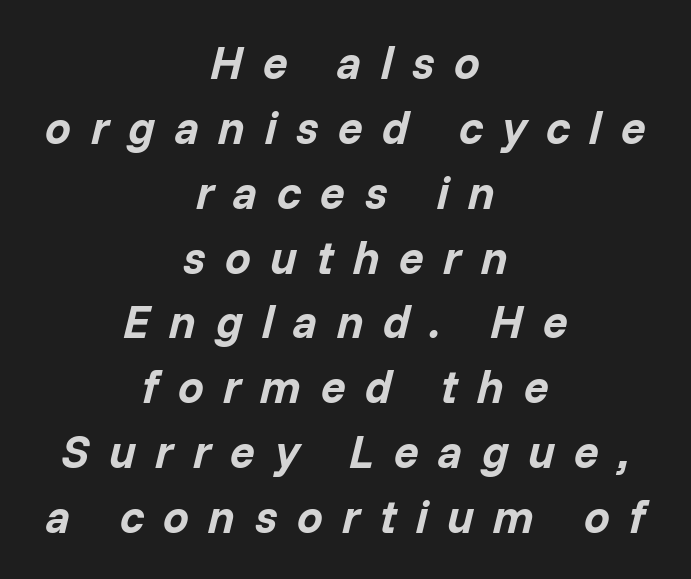
{"italic": "yes", "lean": "right", "slant_degrees": 14, "bold": "yes", "weight": "bold", "width": "normal", "stroke_contrast": "low", "x_height": "medium", "monospaced": "no", "underline": "no", "align": "center", "line_spacing": "normal", "line_spacing_ratio": 1.41, "letter_spacing": "wide", "letter_spacing_em": 0.42, "glyph_px": 46}
